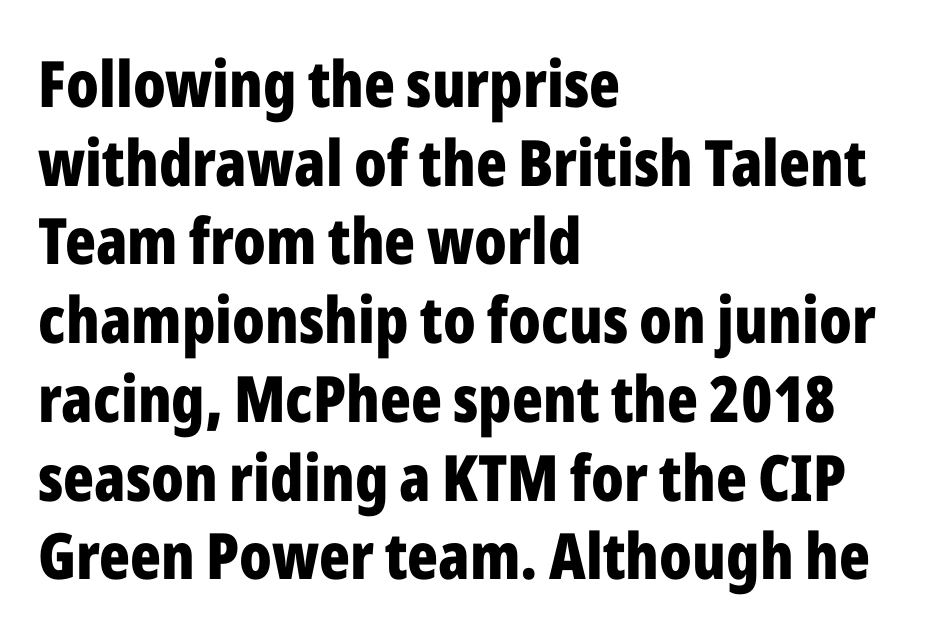
Q: Is the text bold? A: Yes.
Q: Is the text italic (slanted)? A: No, it is upright.
Q: Is the typeface a serif or a sans-serif typeface? A: Sans-serif.
Q: Is the text underlined? A: No.
Q: How is the paragraph aligned? A: Left-aligned.
Q: Is the spacing between letters normal or unusually wide? A: Normal.
Q: Width (condensed, normal, or wide)? A: Condensed.
Q: Stroke contrast? A: Low.
Q: x-height? A: Medium.
Q: Monospaced? A: No.
